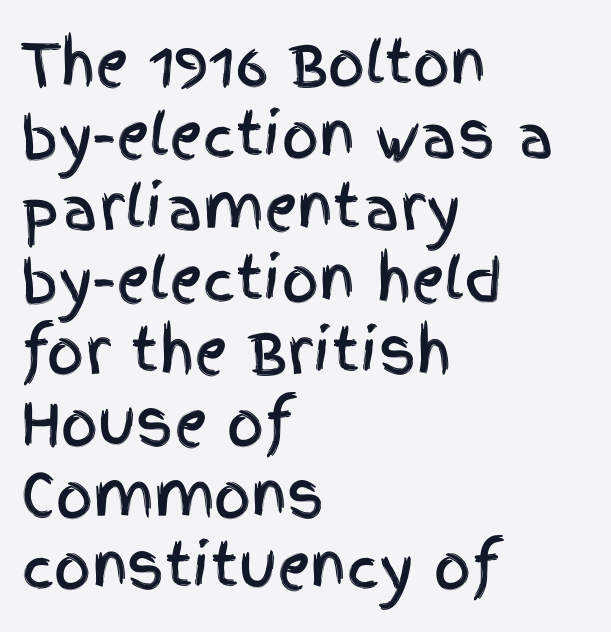
{"serif": "no", "italic": "no", "width": "condensed", "x_height": "large", "monospaced": "no", "underline": "no", "align": "left", "line_spacing_ratio": 1.24, "letter_spacing": "normal", "letter_spacing_em": 0.0, "glyph_px": 58}
